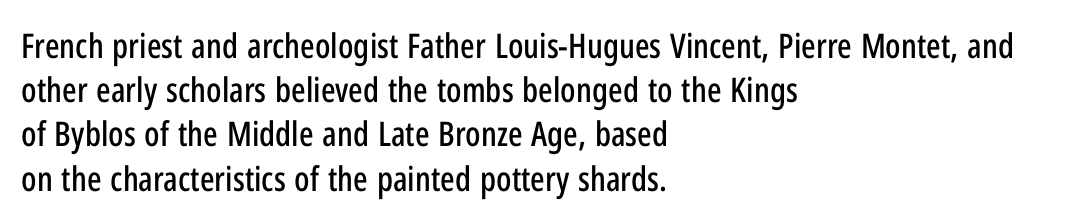
{"serif": "no", "italic": "no", "width": "condensed", "stroke_contrast": "low", "x_height": "medium", "monospaced": "no", "underline": "no", "align": "left", "line_spacing": "normal", "line_spacing_ratio": 1.3, "letter_spacing": "normal", "letter_spacing_em": 0.0, "glyph_px": 34}
